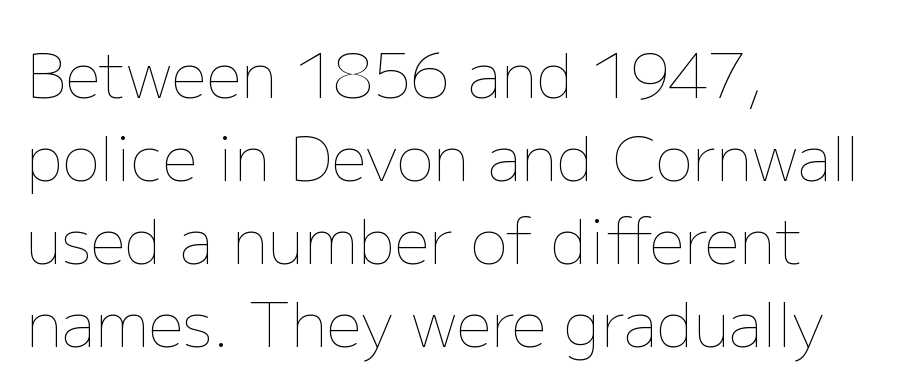
The image shows 62 px thin type, upright; set left-aligned, normal line spacing (1.34x), normal letter spacing, not underlined; low stroke contrast and a medium x-height.
